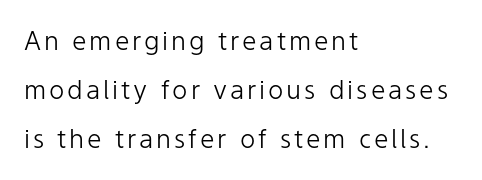
The typography opts for an upright posture over an oblique one. The words here are not underlined. Stroke thickness stays within the range of a standard reading face or lighter. Horizontally, the lines are justified to the leading edge only.
